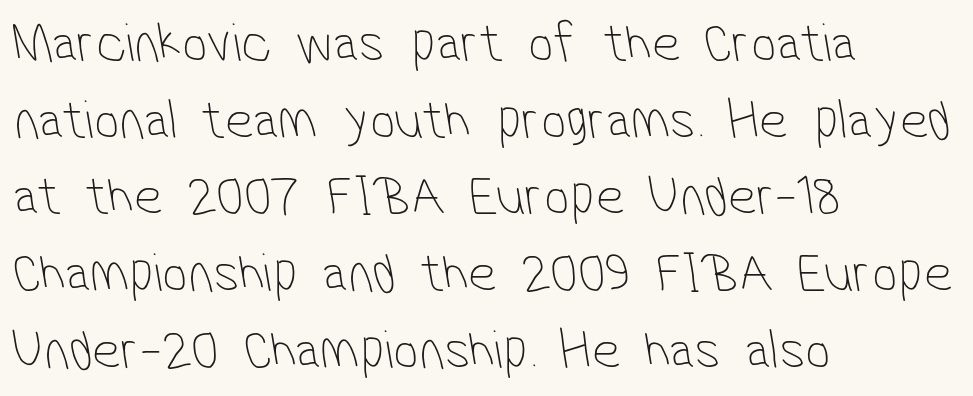
Varying glyph widths throughout — classic text-font behaviour. The passage shown is not underscored anywhere. This rendering leaves character spacing at its baseline value. Quick note: interline space is typical. Font category for this specimen: sans-serif.
